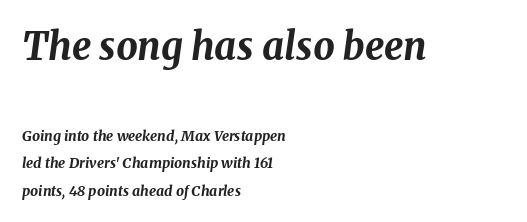
The image shows 38 px bold type, italic (leaning right); set left-aligned, loose line spacing (1.96x), normal letter spacing, not underlined; the first (top) block is 2.71x larger; medium stroke contrast and a medium x-height.
